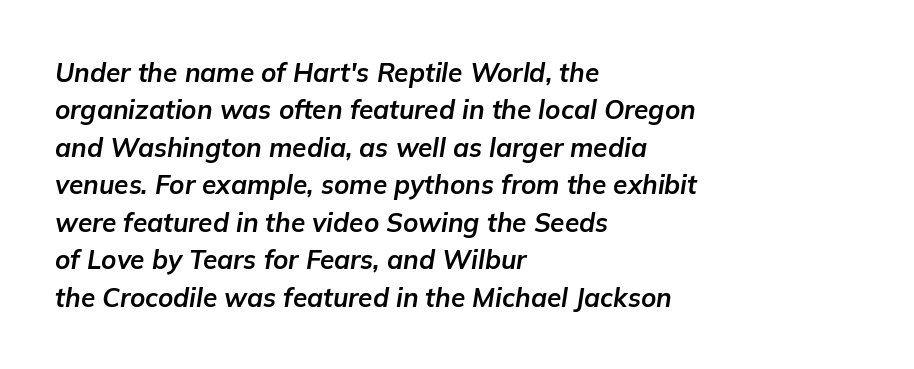
The image shows 26 px bold type, italic (leaning right); set left-aligned, normal line spacing (1.44x), normal letter spacing, not underlined.
